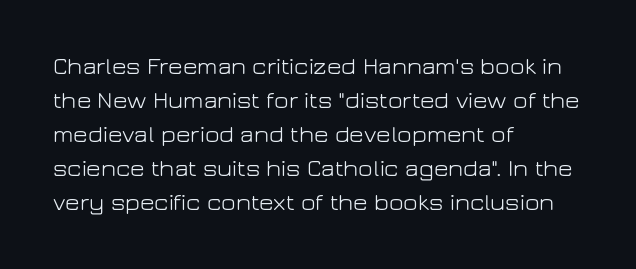
{"italic": "no", "bold": "no", "underline": "no", "align": "left", "line_spacing": "normal", "line_spacing_ratio": 1.36, "letter_spacing": "normal", "letter_spacing_em": 0.0, "glyph_px": 25}
